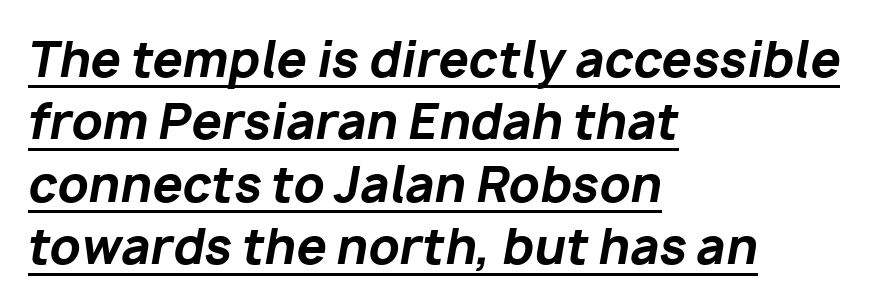
Q: Is the text bold? A: Yes.
Q: Is the text italic (slanted)? A: Yes, it leans right by about 10 degrees.
Q: Is the text underlined? A: Yes.
Q: How is the paragraph aligned? A: Left-aligned.
Q: Is the spacing between letters normal or unusually wide? A: Normal.
Q: Is the spacing between lines tight, normal or loose? A: Normal.
Q: Width (condensed, normal, or wide)? A: Normal.
Q: Stroke contrast? A: Low.
Q: x-height? A: Medium.
Q: Monospaced? A: No.
